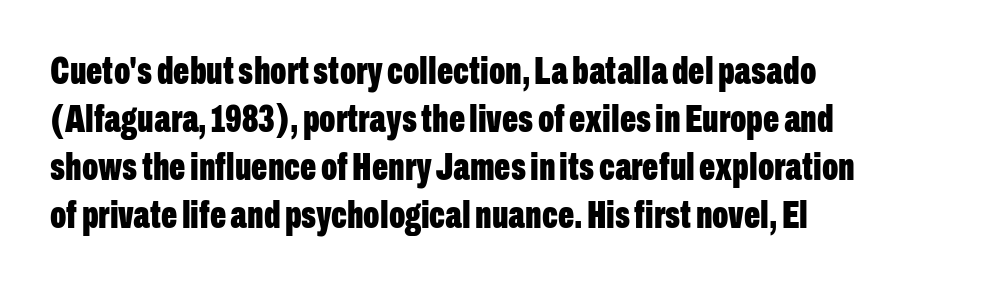
The image shows 38 px bold, condensed sans-serif type, upright; set left-aligned, normal line spacing (1.26x), normal letter spacing, not underlined; low stroke contrast and a medium x-height.
